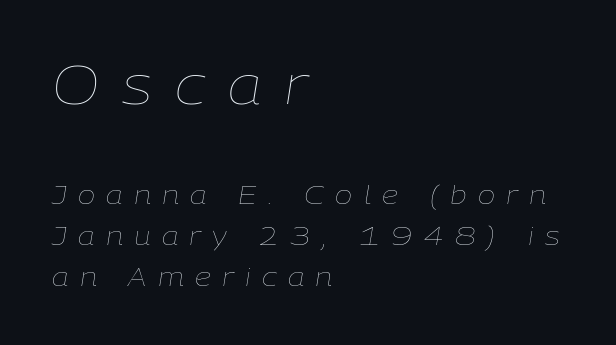
Q: Is the text bold? A: No.
Q: Is the text italic (slanted)? A: Yes, it leans right by about 9 degrees.
Q: Is the text underlined? A: No.
Q: How is the paragraph aligned? A: Left-aligned.
Q: Is the spacing between letters normal or unusually wide? A: Unusually wide.
Q: Is the spacing between lines tight, normal or loose? A: Normal.
Q: Which block of text is set in a larger size, the first (top) or the second (bottom)? A: The first (top) one.
Q: Width (condensed, normal, or wide)? A: Normal.
Q: Stroke contrast? A: Low.
Q: x-height? A: Medium.
Q: Monospaced? A: No.
